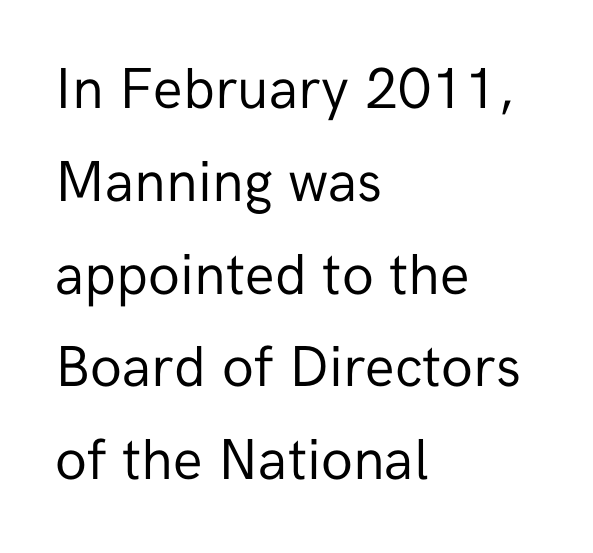
{"serif": "no", "italic": "no", "bold": "no", "weight": "regular", "width": "normal", "stroke_contrast": "low", "x_height": "medium", "monospaced": "no", "underline": "no", "align": "left", "line_spacing": "normal", "line_spacing_ratio": 1.6, "letter_spacing": "normal", "letter_spacing_em": 0.0, "glyph_px": 58}
